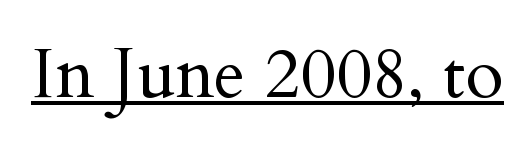
The image shows 69 px regular-weight serif type, upright; set normal letter spacing, underlined; medium stroke contrast and a small x-height.
